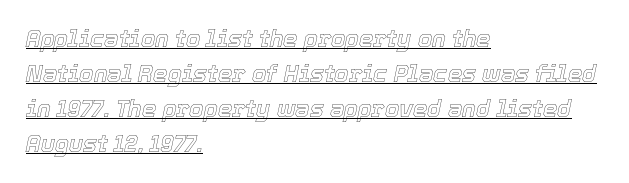
There's an unmistakable incline to the writing here. The rendering anchors every line to the left-hand side. The face used here appears with an underline applied. Rows of type keep a routine distance in the vertical direction. The letterforms sit shoulder to shoulder at normal distance.
